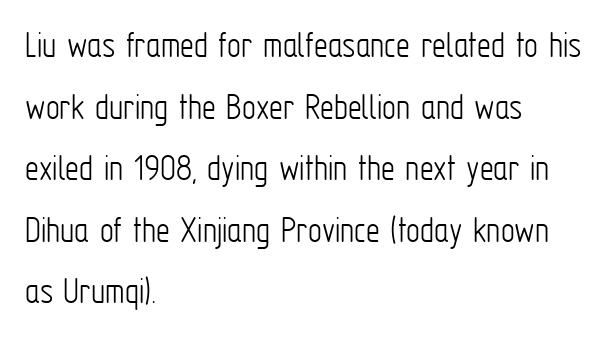
Leftover space on each line is placed entirely after the last word. The specimen omits any rule beneath the text block's lines. Line spacing here is normal. No italicization has been applied; the sample stays upright. The letterforms sit shoulder to shoulder at normal distance. Character widths vary here, with narrow letters taking less room than wide ones.
